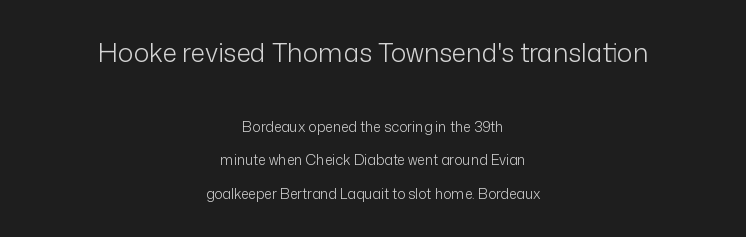
The image shows 26 px text type, upright; set centered, loose line spacing (2.39x), normal letter spacing, not underlined; the first (top) block is 1.86x larger.
